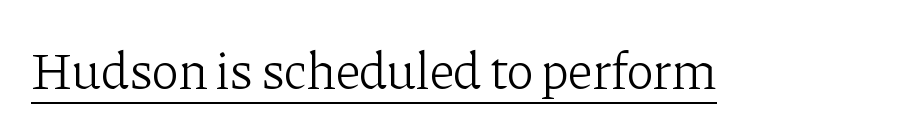
{"serif": "yes", "italic": "no", "bold": "no", "weight": "light", "width": "normal", "stroke_contrast": "low", "x_height": "medium", "monospaced": "no", "underline": "yes", "letter_spacing": "normal", "letter_spacing_em": 0.0, "glyph_px": 52}
